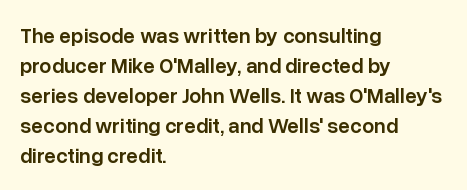
Q: Is the text bold? A: Semi-bold.
Q: Is the text italic (slanted)? A: No, it is upright.
Q: Is the text underlined? A: No.
Q: How is the paragraph aligned? A: Left-aligned.
Q: Is the spacing between letters normal or unusually wide? A: Normal.
Q: Is the spacing between lines tight, normal or loose? A: Normal.
